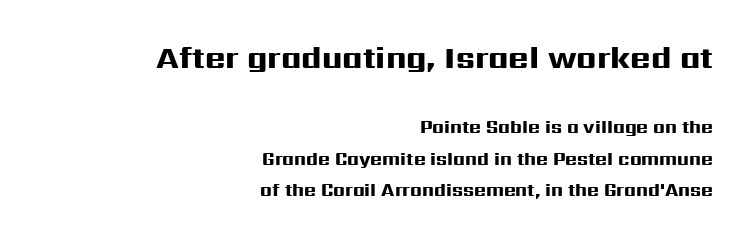
Character widths vary here, with narrow letters taking less room than wide ones. Whoever set this made the first block the dominant, larger element. The type family on display is of the sans-serif kind. Tracking here is standard; glyphs follow each other at the usual distance.
